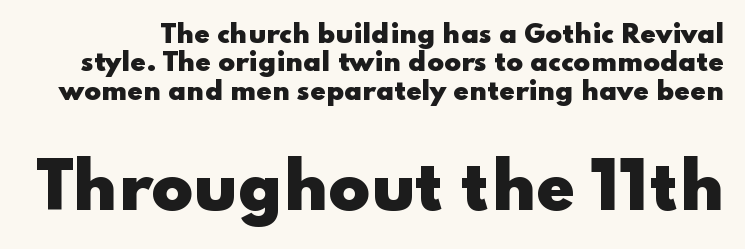
{"serif": "no", "italic": "no", "bold": "yes", "weight": "heavy", "width": "wide", "stroke_contrast": "low", "x_height": "small", "monospaced": "no", "underline": "no", "line_spacing": "tight", "line_spacing_ratio": 1.14, "letter_spacing": "normal", "letter_spacing_em": 0.0, "larger_block": "second", "size_ratio": 2.48, "glyph_px": 62}
